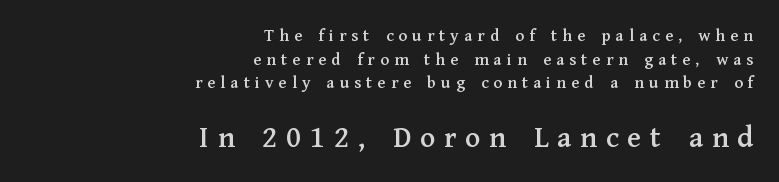
Q: Is the text italic (slanted)? A: No, it is upright.
Q: Is the typeface a serif or a sans-serif typeface? A: Serif.
Q: Is the text underlined? A: No.
Q: How is the paragraph aligned? A: Right-aligned.
Q: Is the spacing between letters normal or unusually wide? A: Unusually wide.
Q: Is the spacing between lines tight, normal or loose? A: Normal.
Q: Which block of text is set in a larger size, the first (top) or the second (bottom)? A: The second (bottom) one.
Q: Width (condensed, normal, or wide)? A: Normal.
Q: Stroke contrast? A: Medium.
Q: x-height? A: Medium.
Q: Monospaced? A: No.
